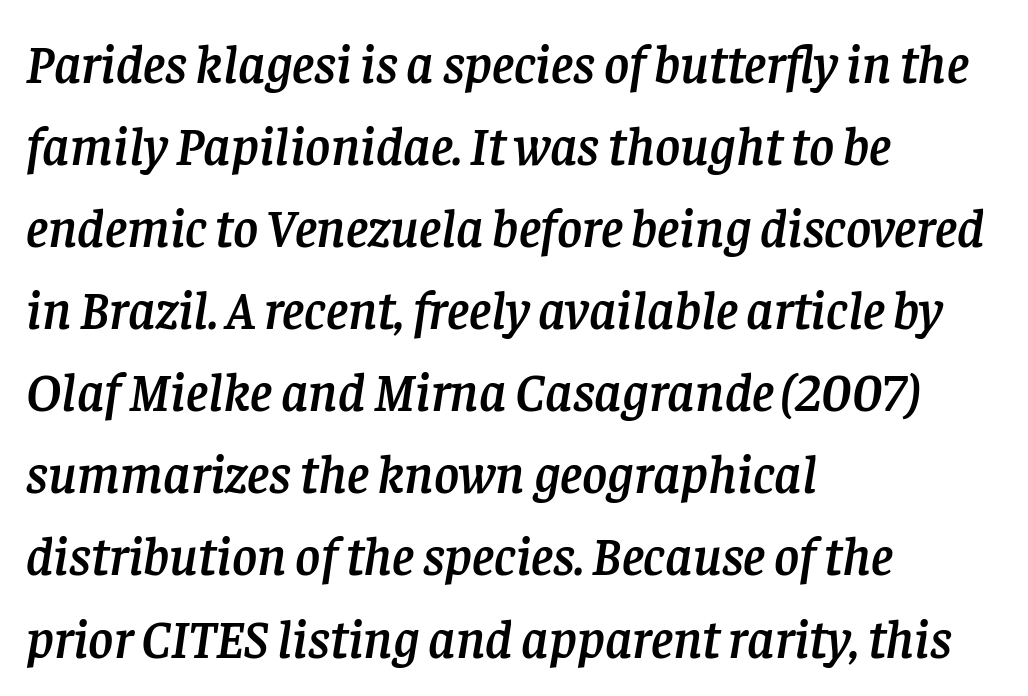
The image shows 54 px serif type, italic (leaning right); set left-aligned, normal line spacing (1.52x), normal letter spacing, not underlined; low stroke contrast and a large x-height.
